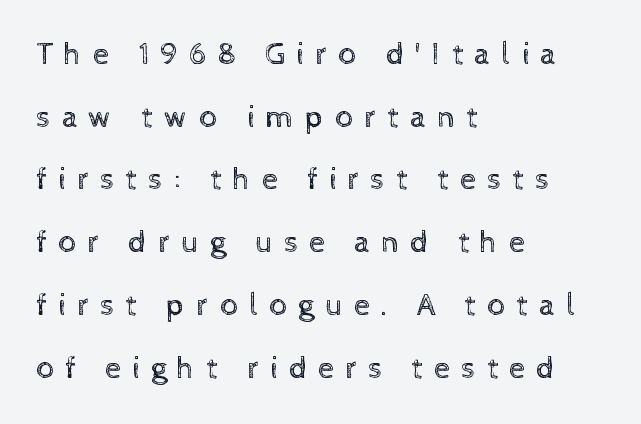
The font is comparable to plain body text, perhaps lighter. Caption: expanded tracking, letters set apart. Rows of type keep a wide berth in the vertical direction. Note the varied advance widths — an 'i' is clearly narrower than an 'm'.
